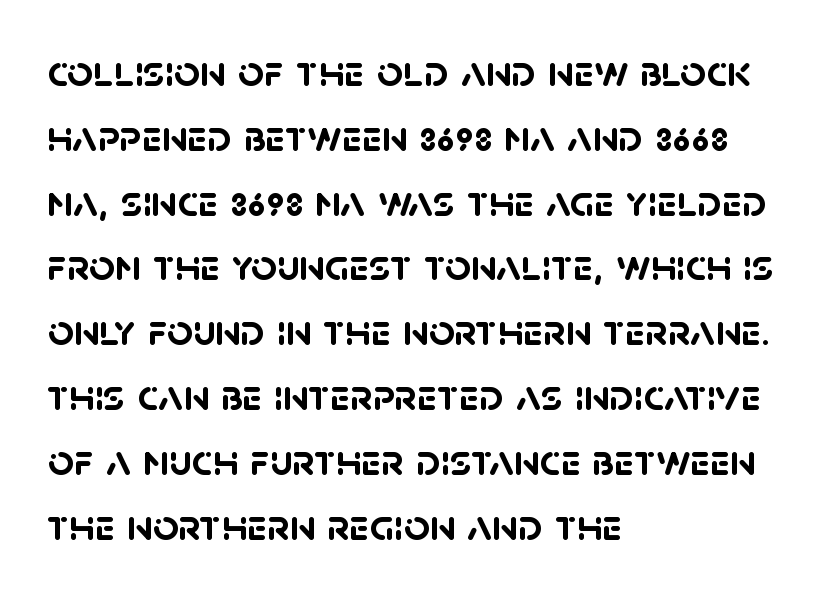
The image shows 45 px semibold sans-serif type; set left-aligned, normal line spacing (1.44x), normal letter spacing, not underlined; low stroke contrast and a large x-height.
